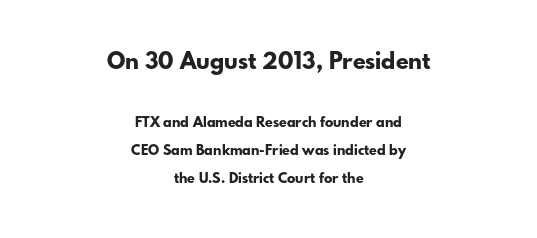
The image shows 23 px bold type, upright; set centered, loose line spacing (2.01x), normal letter spacing, not underlined; the first (top) block is 1.64x larger.
